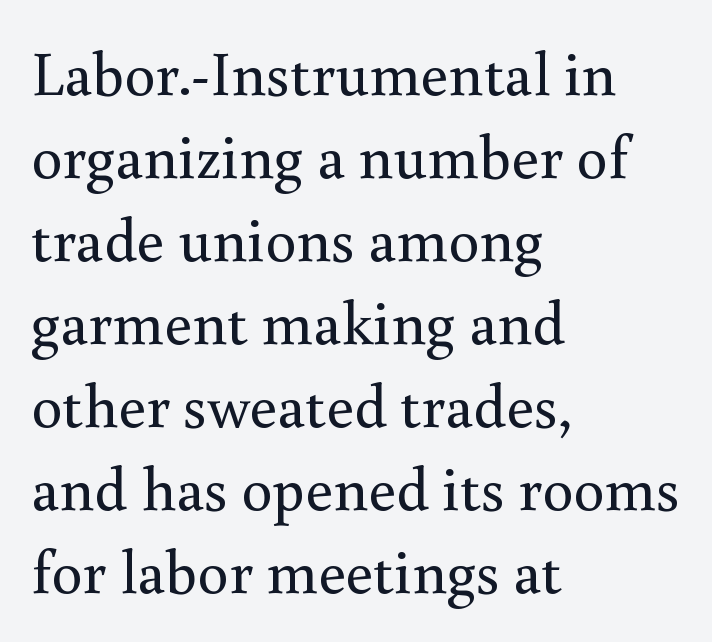
There is no visible air inserted between adjacent glyphs. Horizontal alignment here is leftward, the default for most running prose. Vertical spacing — default. I'd call this a serif setting — the letters wear small feet. Nope, not italic — everything's standing straight. The weight would be labelled regular, book, light, or lighter still.
